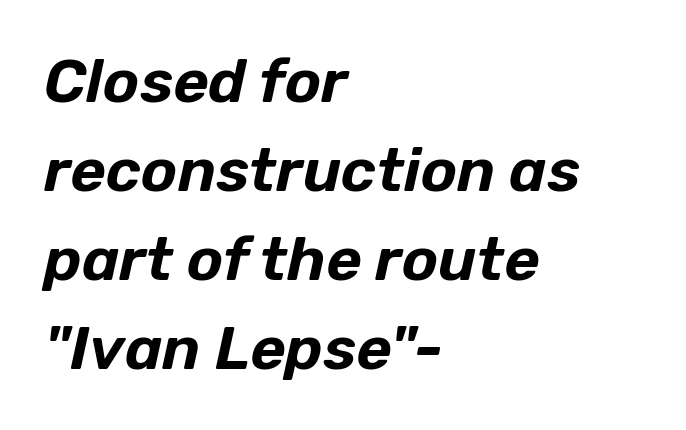
{"italic": "yes", "lean": "right", "slant_degrees": 12, "width": "normal", "stroke_contrast": "low", "x_height": "medium", "monospaced": "no", "underline": "no", "align": "left", "line_spacing": "normal", "line_spacing_ratio": 1.46, "letter_spacing": "normal", "letter_spacing_em": 0.0, "glyph_px": 61}
